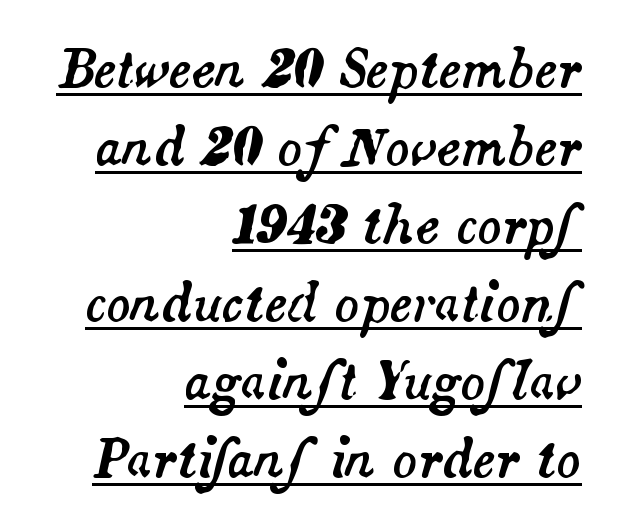
No extra tracking has been applied to these lines. Is there much room between lines? A standard amount, neither cramped nor airy. The typography opts for an oblique posture over an upright one. The face used here is proportionally spaced, like ordinary book or web type. Visually the block forms a straight wall on the right and a jagged coastline on the left. Does a line run under the words? Yes, clearly.
